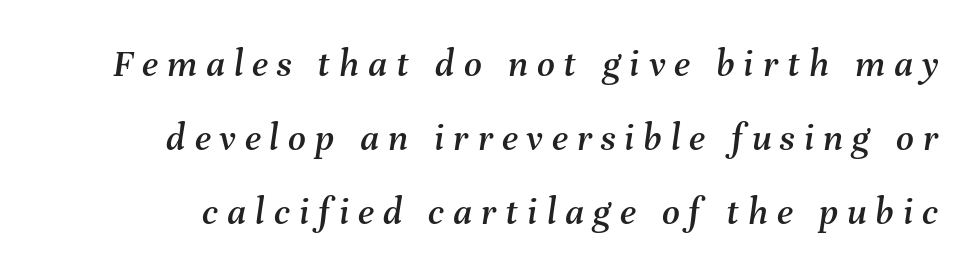
{"italic": "yes", "lean": "right", "slant_degrees": 8, "width": "normal", "stroke_contrast": "medium", "x_height": "medium", "monospaced": "no", "underline": "no", "line_spacing": "loose", "line_spacing_ratio": 1.9, "letter_spacing": "wide", "letter_spacing_em": 0.23, "glyph_px": 39}
